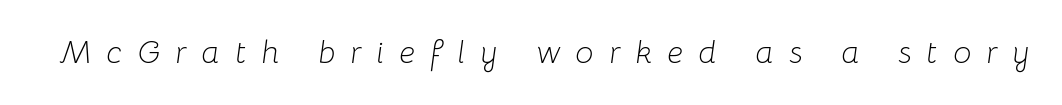
The image shows 32 px light type, italic (leaning right); set unusually wide letter spacing (+0.48 em), not underlined; low stroke contrast and a medium x-height.
